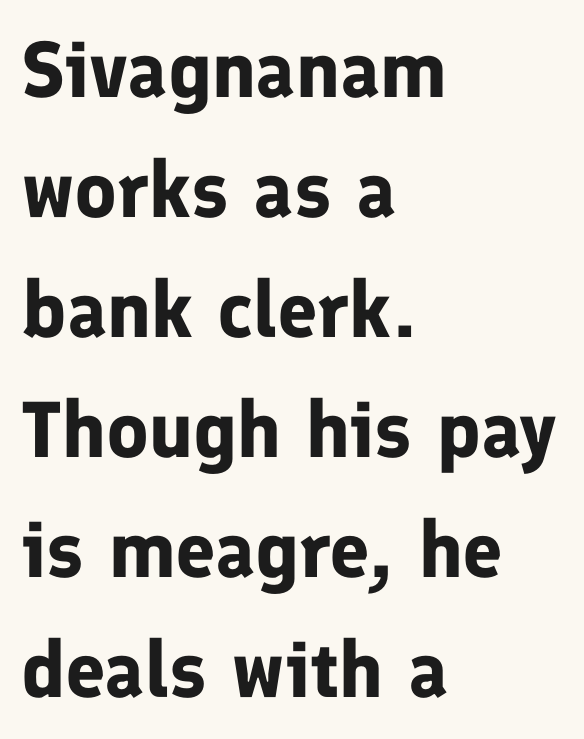
Q: Is the text bold? A: Yes.
Q: Is the text italic (slanted)? A: No, it is upright.
Q: Is the typeface a serif or a sans-serif typeface? A: Sans-serif.
Q: Is the text underlined? A: No.
Q: How is the paragraph aligned? A: Left-aligned.
Q: Is the spacing between letters normal or unusually wide? A: Normal.
Q: Is the spacing between lines tight, normal or loose? A: Normal.
Q: Width (condensed, normal, or wide)? A: Normal.
Q: Stroke contrast? A: Low.
Q: x-height? A: Medium.
Q: Monospaced? A: No.
